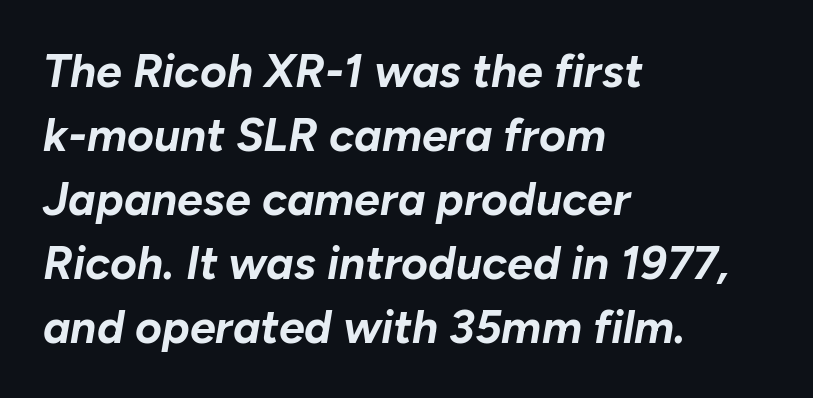
A full-strength bold gives these letters their thick strokes. The text block is weighted toward the left margin, trailing off unevenly rightward. A typesetter would call this proportional, since set widths differ per character. The space beneath each line is pristine and unruled. The letters are slanted; this is an italic face.
